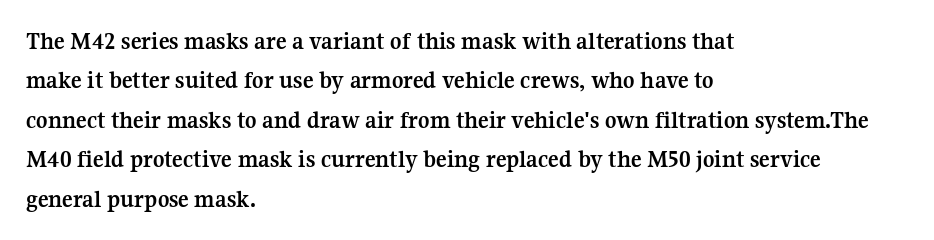
Q: Is the text bold? A: Yes.
Q: Is the text italic (slanted)? A: No, it is upright.
Q: Is the text underlined? A: No.
Q: How is the paragraph aligned? A: Left-aligned.
Q: Is the spacing between letters normal or unusually wide? A: Normal.
Q: Is the spacing between lines tight, normal or loose? A: Normal.
